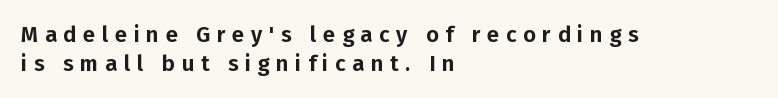
The image shows 22 px text type, upright; set left-aligned, normal line spacing (1.31x), unusually wide letter spacing (+0.3 em), not underlined.
